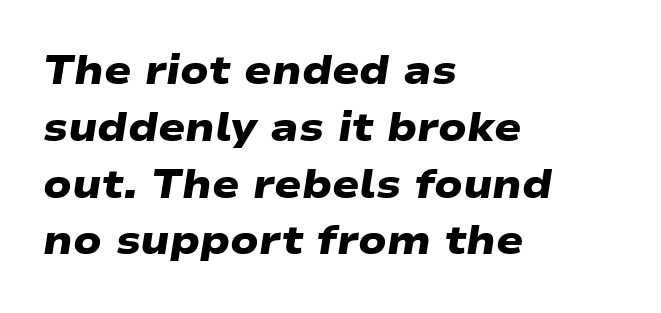
The gap between lines stays unmarked. This rendering leaves character spacing at its baseline value. The passage shown is typed in a proportional face where columns would drift. Observe the absence of serifs on each vertical stroke in this sample. Does the weight exceed regular? Yes, all the way to bold. The rendering anchors every line to the left-hand side.
